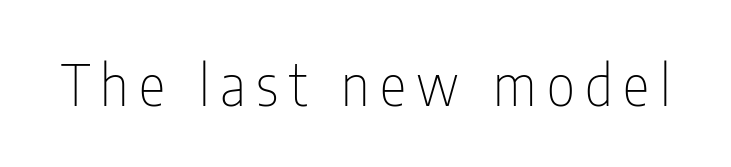
Classification — sans serif. Note the varied advance widths — an 'i' is clearly narrower than an 'm'. Is the stroke heavy? The answer is a plain regular-or-lighter. Type without underlining. This is roman type, the default non-slanted kind.
